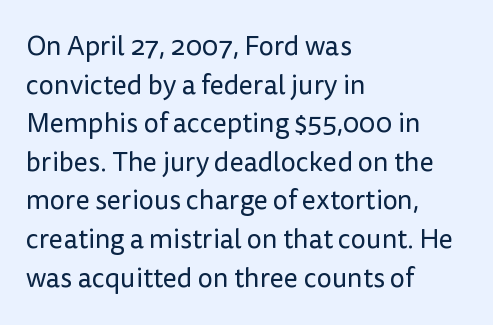
The image shows 27 px text type, upright; set left-aligned, normal line spacing (1.43x), normal letter spacing, not underlined.
